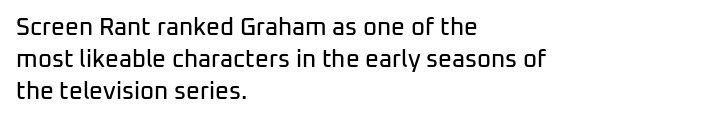
Q: Is the text italic (slanted)? A: No, it is upright.
Q: Is the text underlined? A: No.
Q: How is the paragraph aligned? A: Left-aligned.
Q: Is the spacing between letters normal or unusually wide? A: Normal.
Q: Is the spacing between lines tight, normal or loose? A: Normal.
